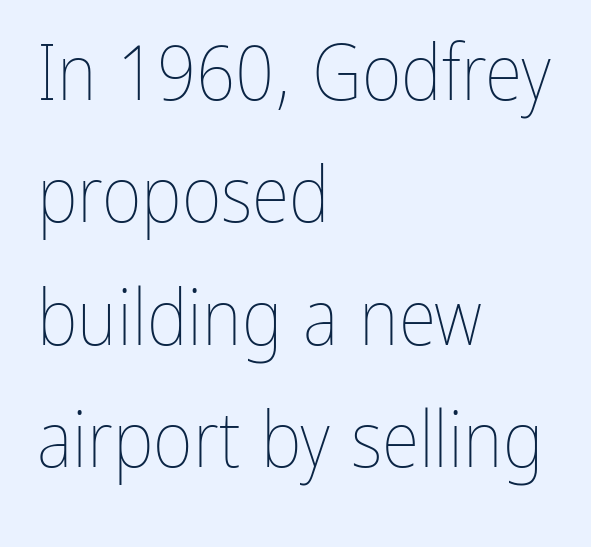
The image shows 77 px thin, condensed type, upright; set left-aligned, normal line spacing (1.59x), normal letter spacing, not underlined; low stroke contrast and a medium x-height.
